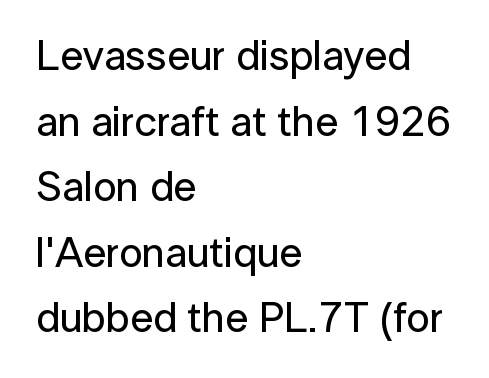
The image shows 42 px sans-serif type, upright; set left-aligned, normal line spacing (1.56x), normal letter spacing, not underlined; low stroke contrast and a medium x-height.
